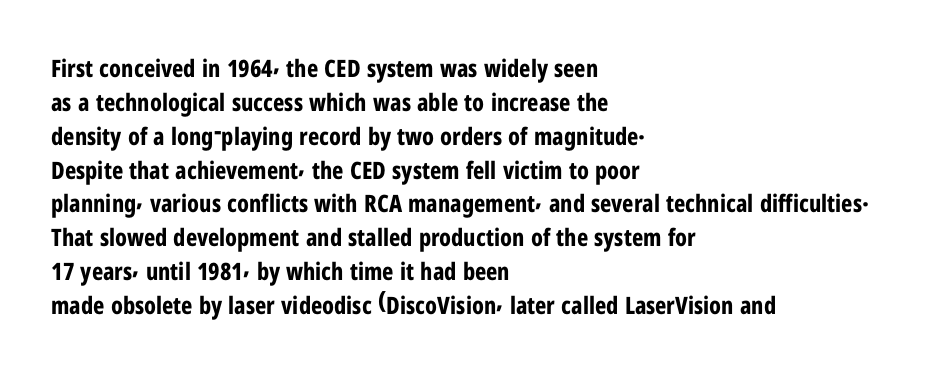
Q: Is the text bold? A: Yes.
Q: Is the text italic (slanted)? A: No, it is upright.
Q: Is the text underlined? A: No.
Q: How is the paragraph aligned? A: Left-aligned.
Q: Is the spacing between letters normal or unusually wide? A: Normal.
Q: Is the spacing between lines tight, normal or loose? A: Normal.
